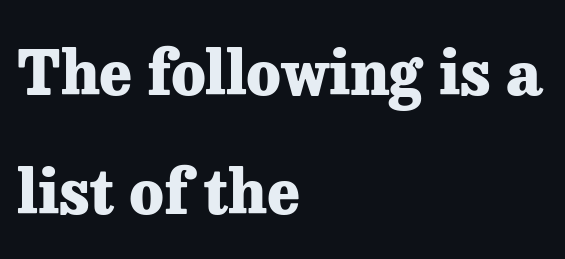
Strokes here are thick enough to call this a true bold. All the whitespace from short lines collects on the right. Each letter keeps its own natural width here, so spacing adapts to shape. Typographically, this falls in the serif category.
